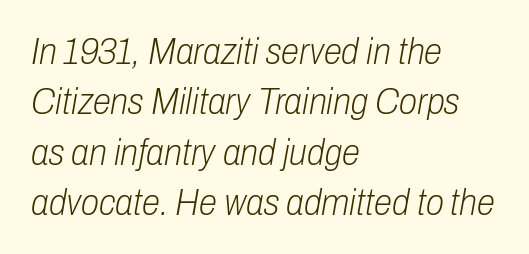
{"italic": "yes", "lean": "right", "slant_degrees": 10, "bold": "no", "weight": "light", "width": "condensed", "stroke_contrast": "low", "x_height": "medium", "monospaced": "no", "underline": "no", "align": "left", "line_spacing": "normal", "line_spacing_ratio": 1.36, "letter_spacing": "normal", "letter_spacing_em": 0.0, "glyph_px": 37}
